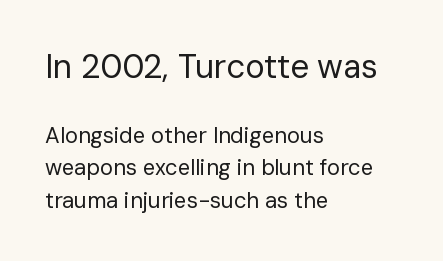
Standard letterfit; no display-style spreading of the glyphs. Designer's note — italics off, roman on. Normally led — the rows are evenly, conventionally spaced. One-word summary of the alignment: left. The letterforms sit at book weight or below.
